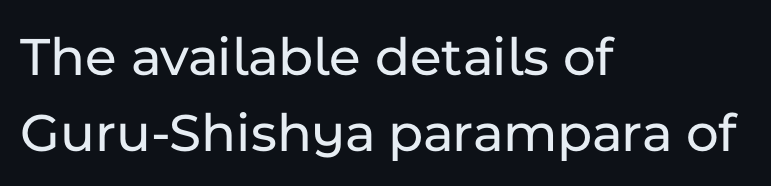
The image shows 56 px sans-serif type, upright; set left-aligned, normal line spacing (1.35x), normal letter spacing, not underlined; low stroke contrast and a medium x-height.
